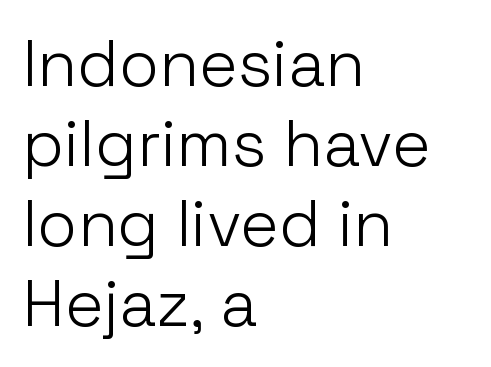
The gaps between neighbouring characters are ordinary and unremarkable. Letterform terminals end flat and unadorned throughout the passage. Varying glyph widths throughout — classic text-font behaviour. The characters are drawn with everyday or finer stroke widths.
